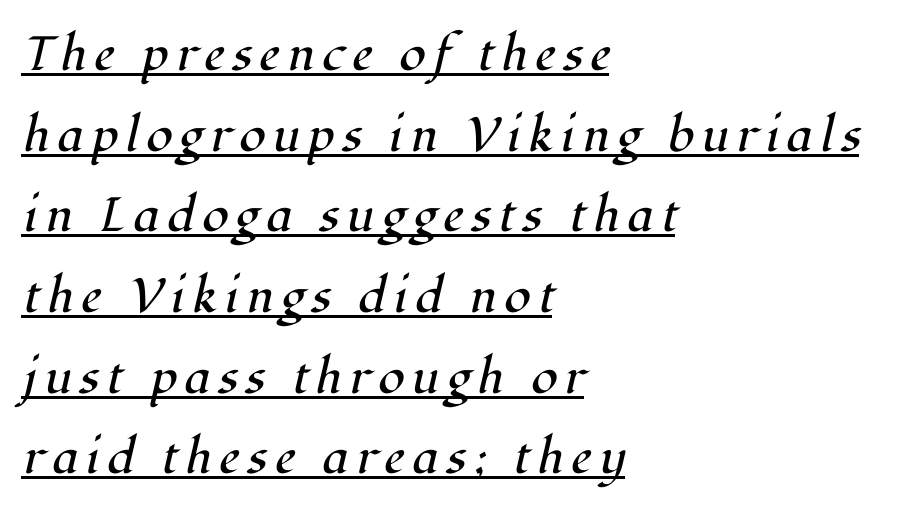
{"serif": "yes", "italic": "yes", "lean": "right", "slant_degrees": 12, "bold": "no", "weight": "regular", "width": "normal", "stroke_contrast": "high", "x_height": "medium", "monospaced": "no", "underline": "yes", "align": "left", "line_spacing": "normal", "line_spacing_ratio": 1.68, "glyph_px": 48}
